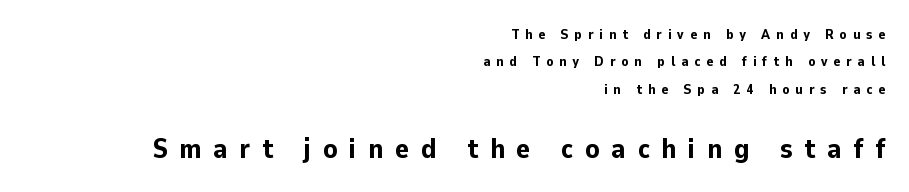
Is there any slant? The stems are plumb. Think of a printed novel: that variable character pitch is what you see here. This is sans-serif lettering, the kind often seen on screens and signage. Plenty of ink on the page — the face is bold.
